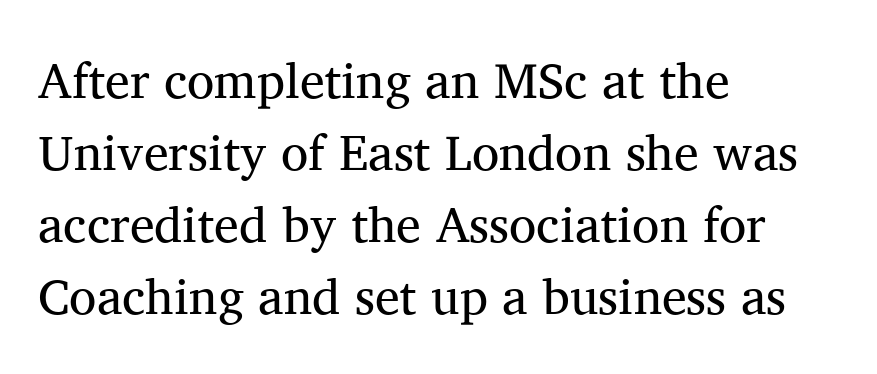
Q: Is the text bold? A: No.
Q: Is the text italic (slanted)? A: No, it is upright.
Q: Is the typeface a serif or a sans-serif typeface? A: Serif.
Q: Is the text underlined? A: No.
Q: How is the paragraph aligned? A: Left-aligned.
Q: Is the spacing between letters normal or unusually wide? A: Normal.
Q: Is the spacing between lines tight, normal or loose? A: Normal.
Q: Width (condensed, normal, or wide)? A: Normal.
Q: Stroke contrast? A: Medium.
Q: x-height? A: Medium.
Q: Monospaced? A: No.
